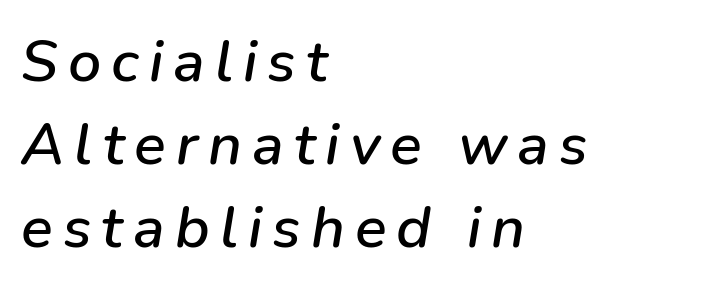
The image shows 59 px text type, italic (leaning right); set left-aligned, normal line spacing (1.41x), not underlined; low stroke contrast and a medium x-height.
